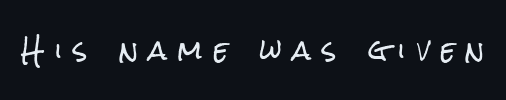
{"italic": "no", "underline": "no", "letter_spacing": "wide", "letter_spacing_em": 0.44, "glyph_px": 25}
